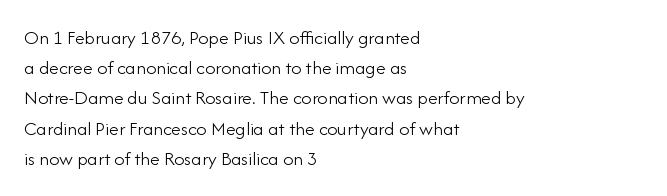
{"italic": "no", "bold": "no", "underline": "no", "align": "left", "line_spacing": "normal", "line_spacing_ratio": 1.51, "letter_spacing": "normal", "letter_spacing_em": 0.0, "glyph_px": 20}
